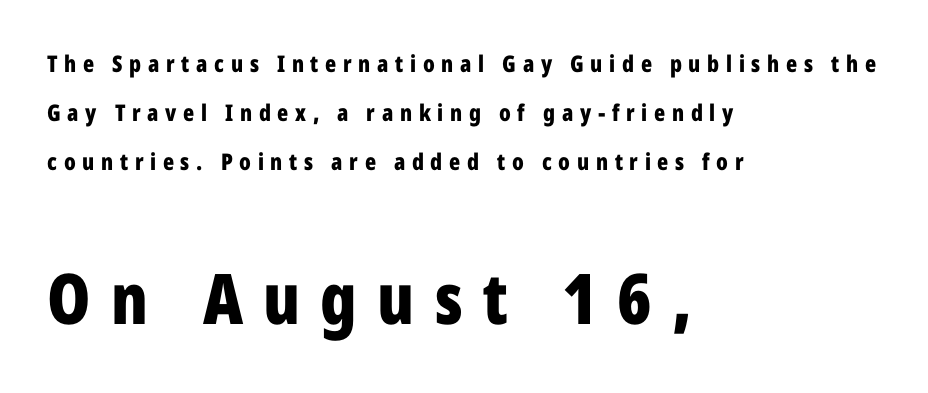
Character widths vary here, with narrow letters taking less room than wide ones. The line texture is sparse and dotted thanks to wide tracking. Descenders hang freely into open space. Heavy, bold letterforms. This sample trades compactness for vertical openness between lines. Visually the block forms a straight wall on the left and a jagged coastline on the right.
